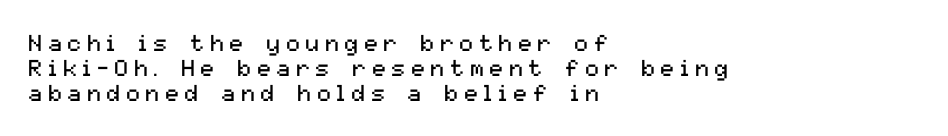
{"italic": "no", "bold": "no", "underline": "no", "align": "left", "line_spacing": "tight", "line_spacing_ratio": 1.08, "letter_spacing": "wide", "letter_spacing_em": 0.25, "glyph_px": 23}
